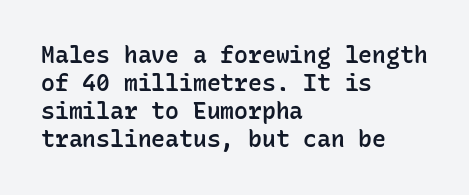
Alignment: flush left. Short note: letters normally spaced. The space directly below the letters is spotless. It's the straight-up-and-down kind of type. Stroke thickness is moderately raised; the sample reads as semibold.
